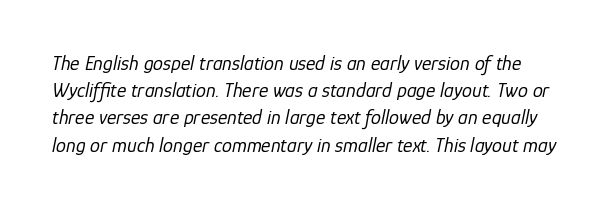
{"italic": "yes", "lean": "right", "slant_degrees": 12, "bold": "no", "underline": "no", "line_spacing": "normal", "line_spacing_ratio": 1.36, "letter_spacing": "normal", "letter_spacing_em": 0.0, "glyph_px": 20}
